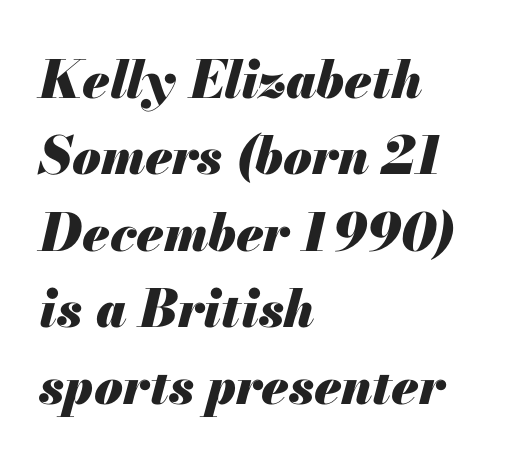
Q: Is the text bold? A: Yes.
Q: Is the text italic (slanted)? A: Yes, it leans right by about 13 degrees.
Q: Is the text underlined? A: No.
Q: How is the paragraph aligned? A: Left-aligned.
Q: Is the spacing between letters normal or unusually wide? A: Normal.
Q: Is the spacing between lines tight, normal or loose? A: Normal.
Q: Width (condensed, normal, or wide)? A: Normal.
Q: Stroke contrast? A: Medium.
Q: x-height? A: Small.
Q: Monospaced? A: No.
